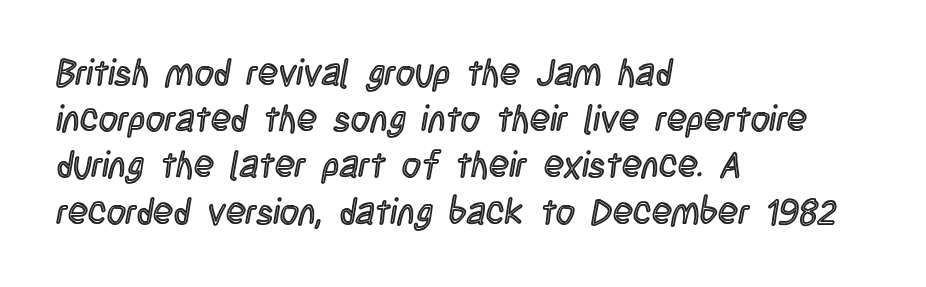
{"width": "condensed", "x_height": "large", "monospaced": "no", "underline": "no", "align": "left", "line_spacing": "normal", "line_spacing_ratio": 1.25, "letter_spacing": "normal", "letter_spacing_em": 0.0, "glyph_px": 37}
